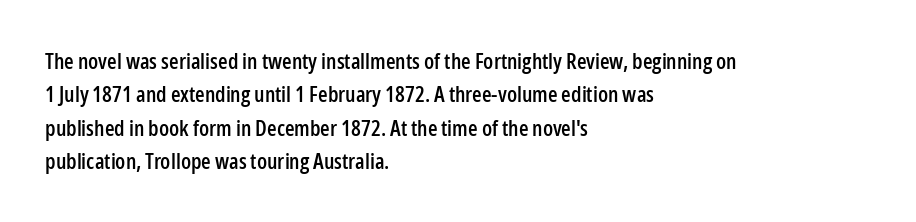
The image shows 22 px text type, upright; set left-aligned, normal line spacing (1.52x), normal letter spacing, not underlined.
